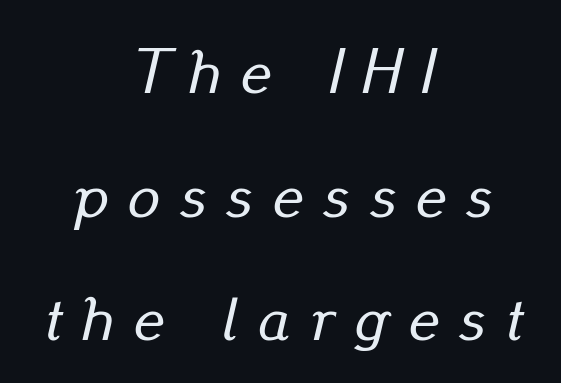
The whole block is typeset with a tilt. Airy leading. Visually the block forms a symmetrical silhouette, jagged on both flanks. Display-style spreading of the glyphs; the letterfit is very open. Is this a fixed-width face? No — the glyphs have proportional, varying widths. The specimen omits any rule beneath the text block's lines.
